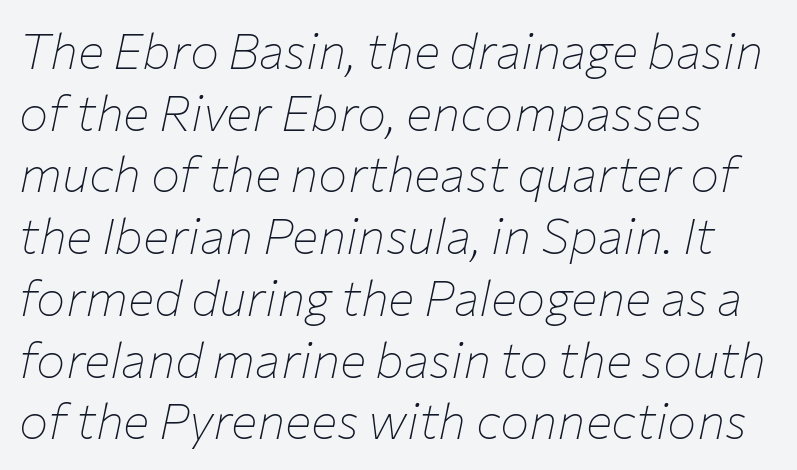
Q: Is the text bold? A: No.
Q: Is the text italic (slanted)? A: Yes, it leans right by about 12 degrees.
Q: Is the text underlined? A: No.
Q: Is the spacing between letters normal or unusually wide? A: Normal.
Q: Is the spacing between lines tight, normal or loose? A: Normal.
Q: Width (condensed, normal, or wide)? A: Normal.
Q: Stroke contrast? A: Low.
Q: x-height? A: Medium.
Q: Monospaced? A: No.
